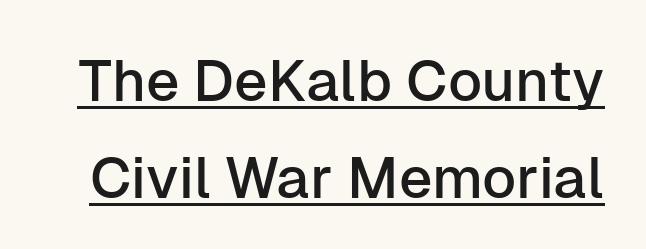
The image shows 58 px sans-serif type, upright; set normal line spacing (1.67x), normal letter spacing, underlined; low stroke contrast and a medium x-height.
